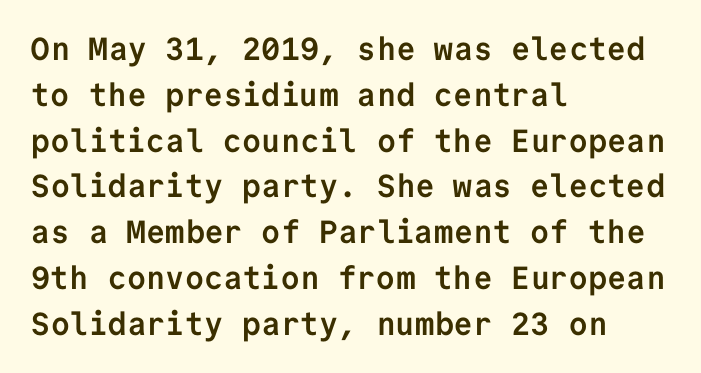
Decoration check: the copy has no underline. Italic: no, the glyphs are upright roman. These lines stack with their left ends in a neat column. These words are printed bold, with thick strokes throughout.
